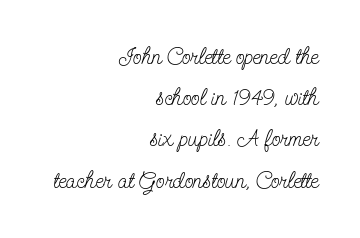
The image shows 23 px text type; set right-aligned, line spacing 1.79x, normal letter spacing, not underlined.
